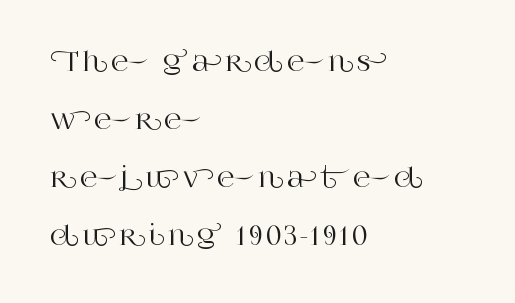
Each row of text sits above clean, open space. Quick note: not italic, upright. Does the leading feel generous? Absolutely, it's lavish. Caption: multi-line text, flush left, ragged right.
